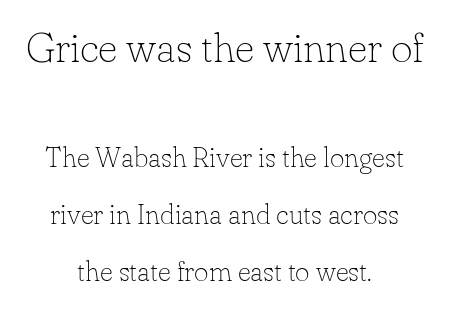
The image shows 42 px thin serif type, upright; set centered, loose line spacing (2.03x), normal letter spacing, not underlined; the first (top) block is 1.5x larger; low stroke contrast and a small x-height.
